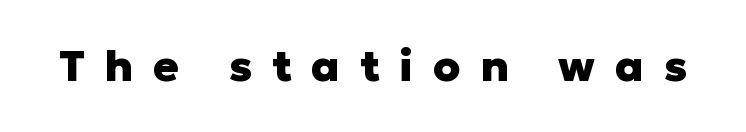
The image shows 43 px heavy sans-serif type, upright; set unusually wide letter spacing (+0.46 em), not underlined; low stroke contrast and a medium x-height.
